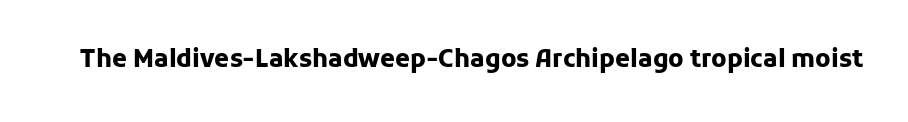
Q: Is the text bold? A: Yes.
Q: Is the text italic (slanted)? A: No, it is upright.
Q: Is the text underlined? A: No.
Q: Is the spacing between letters normal or unusually wide? A: Normal.
